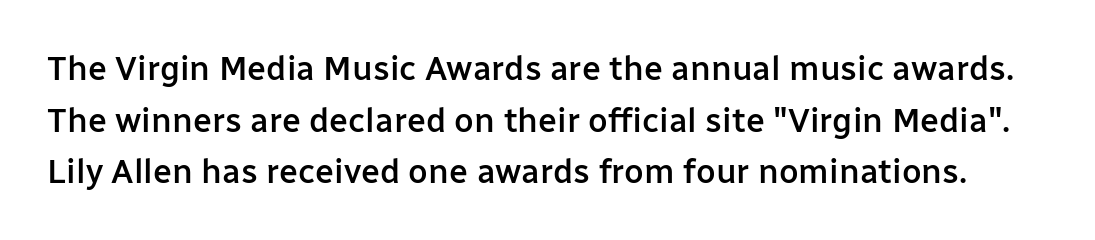
Each glyph is drawn with semibold strokes, heavier than normal yet not fully bold. Stroke terminals: plain, sans-serif. The rendering uses natural spacing where letterforms have individual widths. There is no visible air inserted between adjacent glyphs. Italic: no, the glyphs are upright roman. Honestly, the row spacing looks completely unremarkable.
